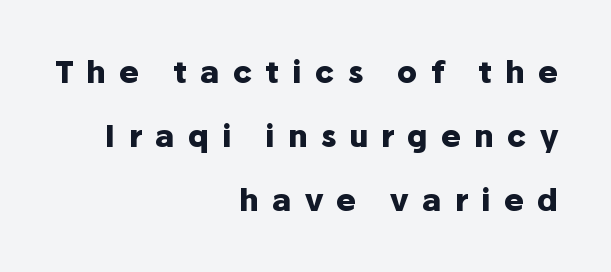
Q: Is the text bold? A: Yes.
Q: Is the text italic (slanted)? A: No, it is upright.
Q: Is the typeface a serif or a sans-serif typeface? A: Sans-serif.
Q: Is the text underlined? A: No.
Q: How is the paragraph aligned? A: Right-aligned.
Q: Is the spacing between letters normal or unusually wide? A: Unusually wide.
Q: Is the spacing between lines tight, normal or loose? A: Loose.
Q: Width (condensed, normal, or wide)? A: Normal.
Q: Stroke contrast? A: Low.
Q: x-height? A: Medium.
Q: Monospaced? A: No.
